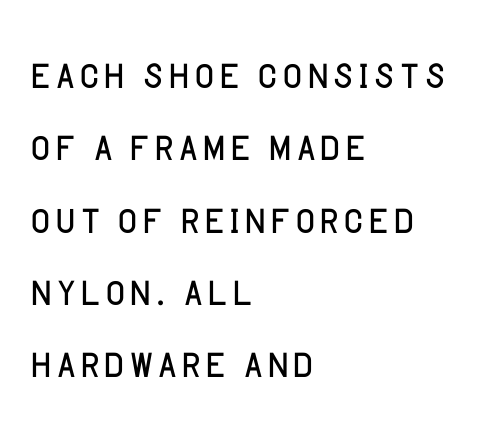
The image shows 54 px light sans-serif type, upright; set left-aligned, normal line spacing (1.34x), normal letter spacing, not underlined; low stroke contrast and a large x-height.
